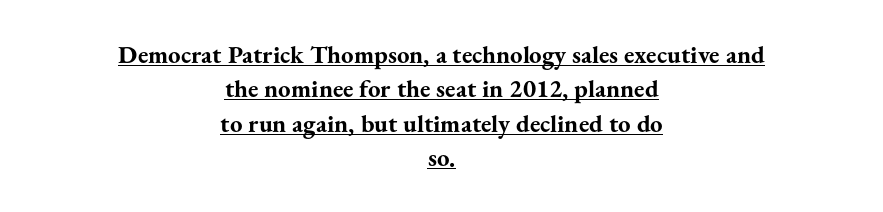
The image shows 25 px bold type, upright; set centered, normal line spacing (1.38x), normal letter spacing, underlined.
